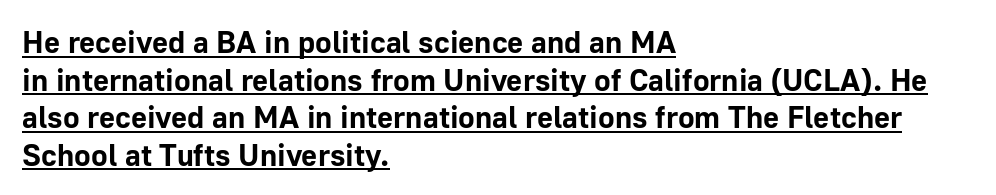
Q: Is the text bold? A: Yes.
Q: Is the text italic (slanted)? A: No, it is upright.
Q: Is the typeface a serif or a sans-serif typeface? A: Sans-serif.
Q: Is the text underlined? A: Yes.
Q: How is the paragraph aligned? A: Left-aligned.
Q: Is the spacing between letters normal or unusually wide? A: Normal.
Q: Width (condensed, normal, or wide)? A: Normal.
Q: Stroke contrast? A: Low.
Q: x-height? A: Medium.
Q: Monospaced? A: No.
